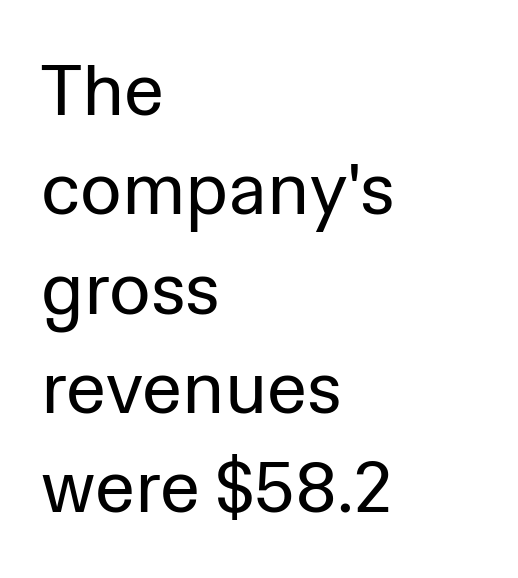
Q: Is the text bold? A: No.
Q: Is the text italic (slanted)? A: No, it is upright.
Q: Is the typeface a serif or a sans-serif typeface? A: Sans-serif.
Q: Is the text underlined? A: No.
Q: How is the paragraph aligned? A: Left-aligned.
Q: Is the spacing between letters normal or unusually wide? A: Normal.
Q: Is the spacing between lines tight, normal or loose? A: Normal.
Q: Width (condensed, normal, or wide)? A: Normal.
Q: Stroke contrast? A: Low.
Q: x-height? A: Medium.
Q: Monospaced? A: No.
